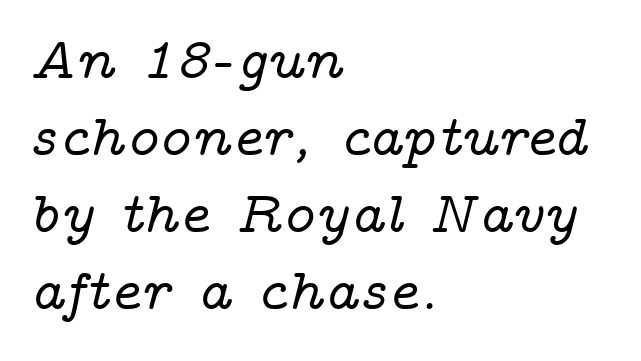
The image shows 58 px wide serif type, italic (leaning right); set left-aligned, normal line spacing (1.33x), normal letter spacing, not underlined; low stroke contrast and a medium x-height.
